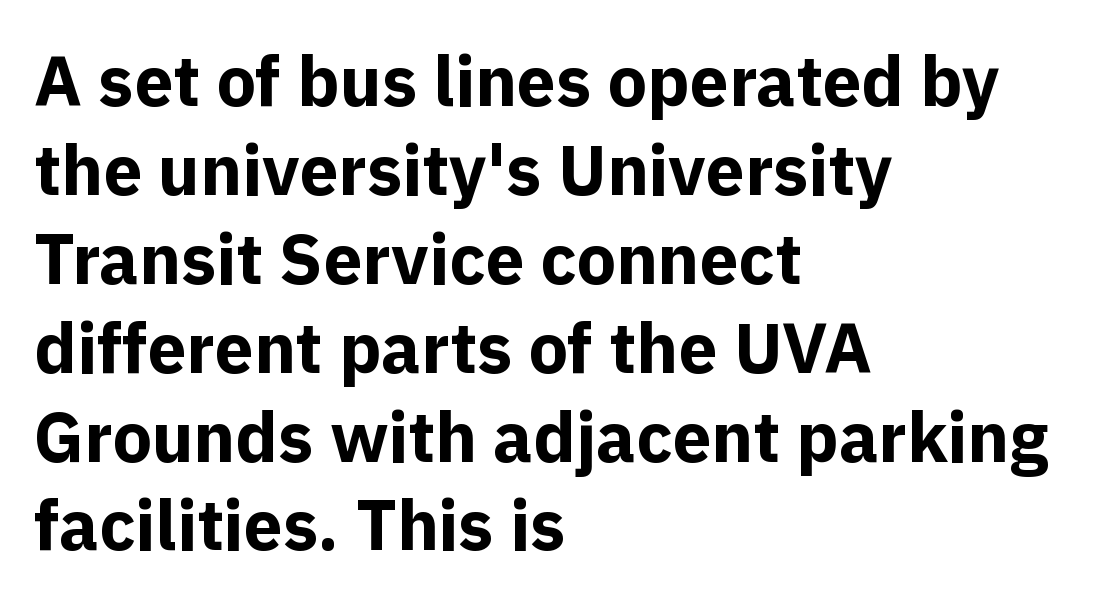
{"serif": "no", "italic": "no", "bold": "yes", "weight": "bold", "width": "normal", "x_height": "medium", "monospaced": "no", "underline": "no", "align": "left", "line_spacing": "normal", "line_spacing_ratio": 1.27, "letter_spacing": "normal", "letter_spacing_em": 0.0, "glyph_px": 70}
